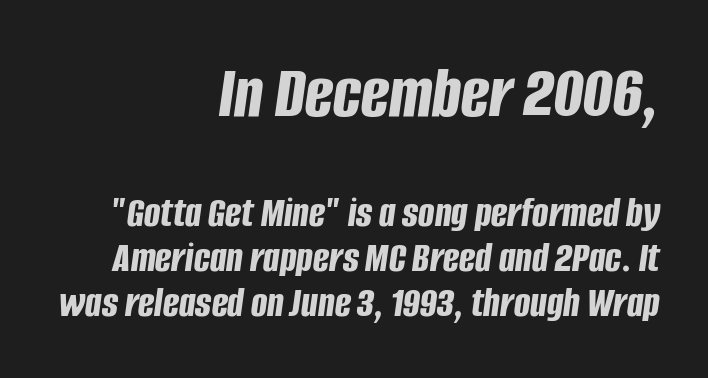
The gap between lines stays unmarked. Layout note: lines flush right. This is heavy type, rendered in bold. Proportional: the letters do not fall into vertical columns.
